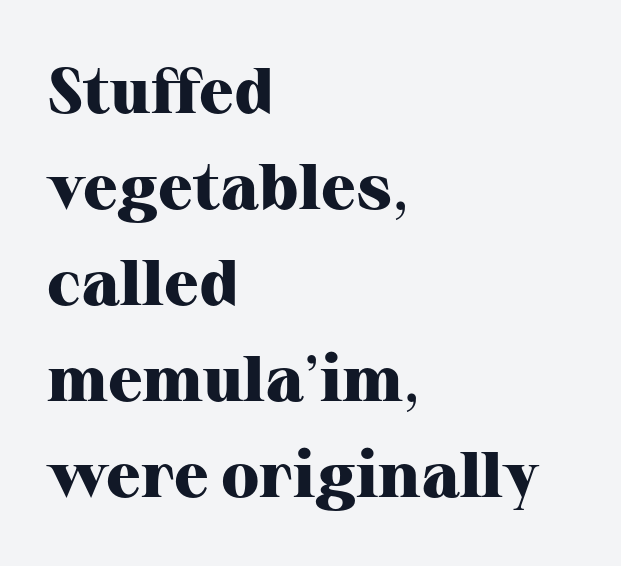
Q: Is the text bold? A: Yes.
Q: Is the text italic (slanted)? A: No, it is upright.
Q: Is the typeface a serif or a sans-serif typeface? A: Serif.
Q: Is the text underlined? A: No.
Q: How is the paragraph aligned? A: Left-aligned.
Q: Is the spacing between letters normal or unusually wide? A: Normal.
Q: Is the spacing between lines tight, normal or loose? A: Normal.
Q: Width (condensed, normal, or wide)? A: Normal.
Q: Stroke contrast? A: High.
Q: x-height? A: Medium.
Q: Monospaced? A: No.
